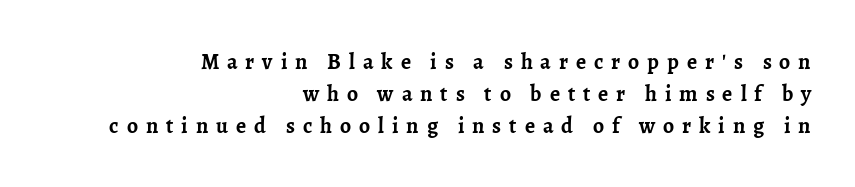
{"italic": "no", "bold": "yes", "underline": "no", "align": "right", "line_spacing": "normal", "line_spacing_ratio": 1.45, "letter_spacing": "wide", "letter_spacing_em": 0.36, "glyph_px": 22}
